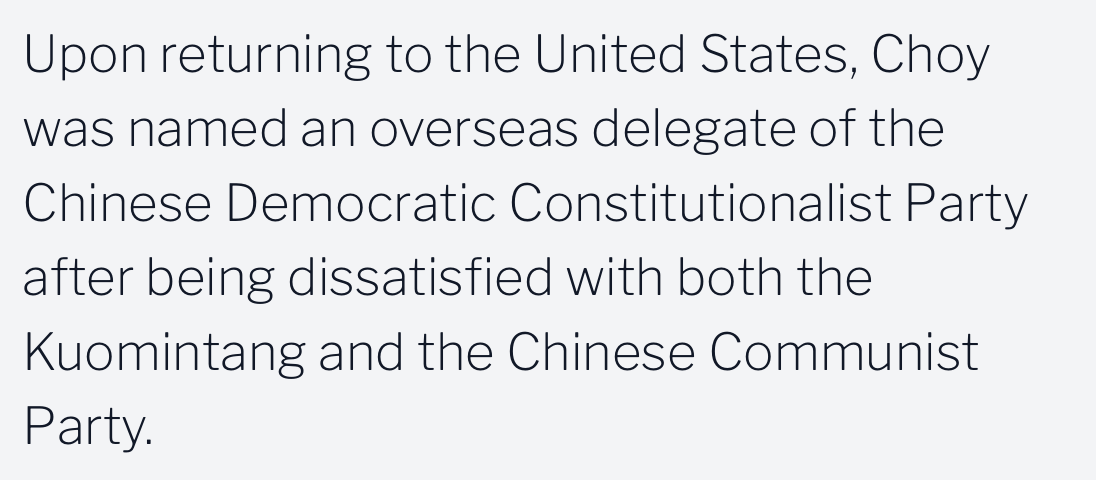
The rendering keeps characters at their native spacing. Vertically, the passage feels balanced, rows spaced as you'd expect. Observe the absence of serifs on each vertical stroke in this sample. Honestly, there is no underline to notice here at all. The setting favours the left margin, as ordinary paragraphs usually do. This is not heavy type; no bold has been used.
